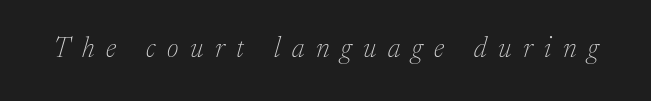
{"serif": "yes", "italic": "yes", "lean": "right", "slant_degrees": 17, "bold": "no", "weight": "thin", "width": "normal", "stroke_contrast": "low", "x_height": "medium", "monospaced": "no", "underline": "no", "letter_spacing": "wide", "letter_spacing_em": 0.42, "glyph_px": 28}
